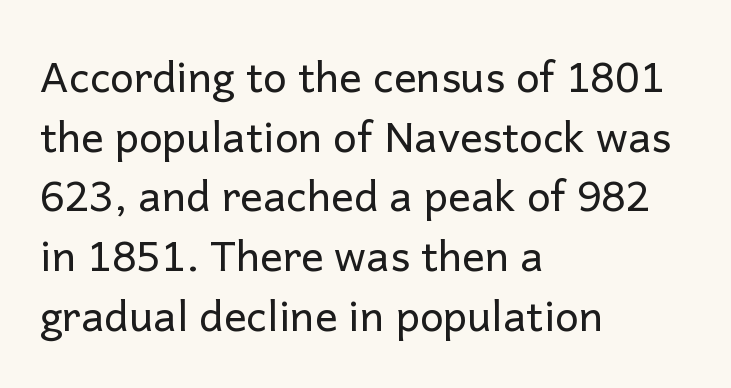
{"serif": "no", "italic": "no", "bold": "no", "weight": "regular", "width": "normal", "stroke_contrast": "low", "x_height": "medium", "monospaced": "no", "underline": "no", "align": "left", "line_spacing": "normal", "line_spacing_ratio": 1.42, "letter_spacing": "normal", "letter_spacing_em": 0.0, "glyph_px": 42}
